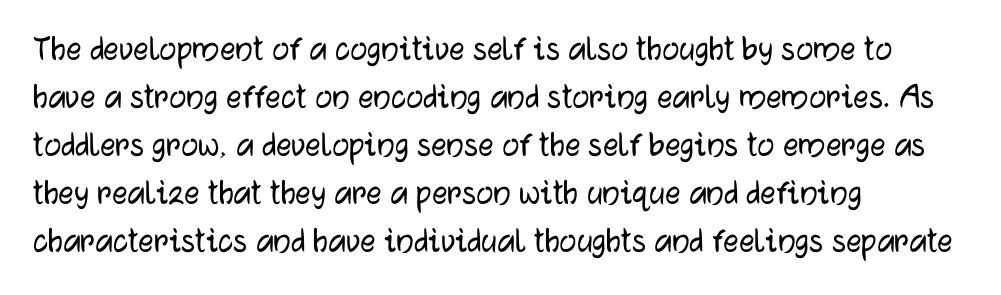
Is the letter spacing exaggerated? No — it looks like the ordinary default. The rendering uses natural spacing where letterforms have individual widths. Posture: upright roman. Summary of vertical rhythm: regular, with standard interline spacing. Notice how the passage keeps a crisp vertical edge on the left only.
